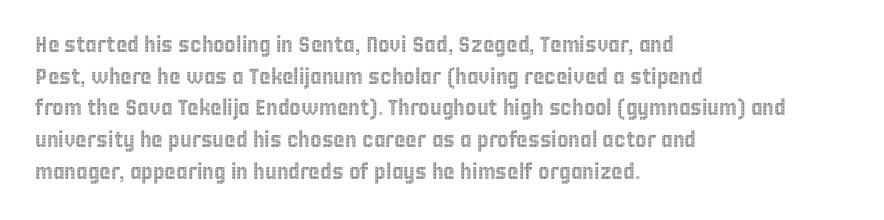
Ordinary non-slanted type is in use. Letter spacing: default. This sample is left-justified, so line endings fall wherever the words run out. Underline: absent. Successive baselines arrive at the customary interval.
